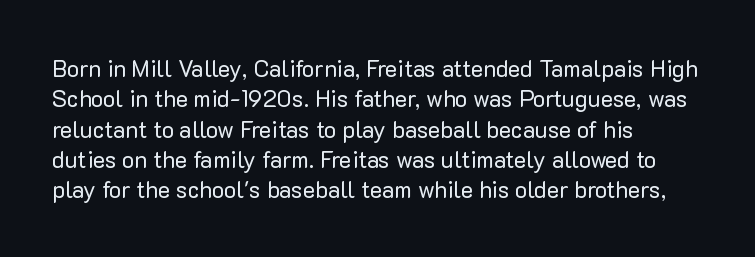
Q: Is the text bold? A: No.
Q: Is the text italic (slanted)? A: No, it is upright.
Q: Is the text underlined? A: No.
Q: How is the paragraph aligned? A: Left-aligned.
Q: Is the spacing between letters normal or unusually wide? A: Normal.
Q: Is the spacing between lines tight, normal or loose? A: Normal.
